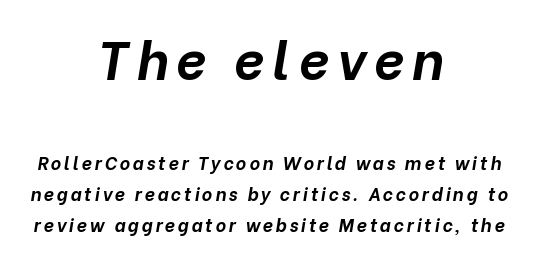
The image shows 53 px bold type, italic (leaning right); set centered, normal line spacing (1.7x), not underlined; the first (top) block is 2.94x larger; low stroke contrast and a medium x-height.
